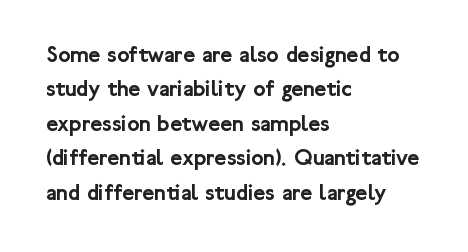
{"italic": "no", "underline": "no", "align": "left", "line_spacing": "normal", "line_spacing_ratio": 1.5, "letter_spacing": "normal", "letter_spacing_em": 0.0, "glyph_px": 23}
